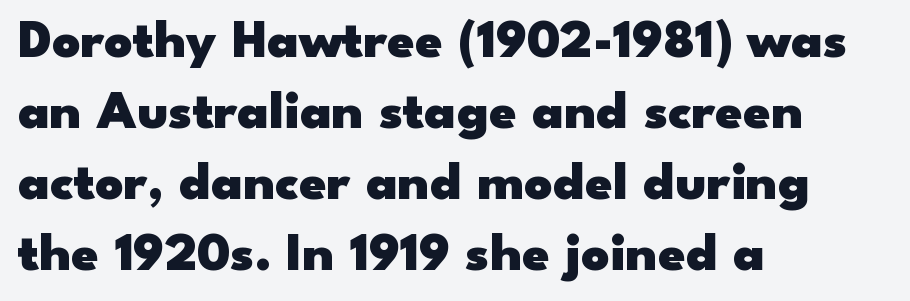
Q: Is the text bold? A: Yes.
Q: Is the text italic (slanted)? A: No, it is upright.
Q: Is the typeface a serif or a sans-serif typeface? A: Sans-serif.
Q: Is the text underlined? A: No.
Q: How is the paragraph aligned? A: Left-aligned.
Q: Is the spacing between letters normal or unusually wide? A: Normal.
Q: Is the spacing between lines tight, normal or loose? A: Normal.
Q: Width (condensed, normal, or wide)? A: Wide.
Q: Stroke contrast? A: Low.
Q: x-height? A: Small.
Q: Monospaced? A: No.
